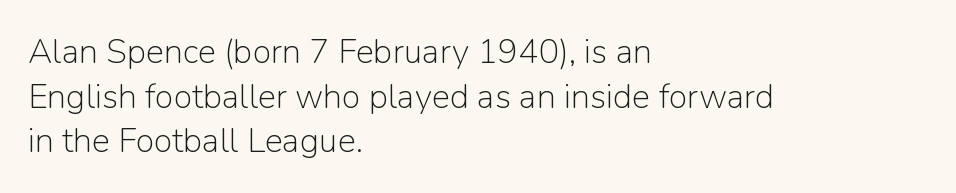
Honestly, there is no underline to notice here at all. A typesetter would label this face a sans. Honestly, the row spacing looks completely unremarkable. Think of a printed novel: that variable character pitch is what you see here. This rendering uses left alignment, leaving the right contour irregular. Counters stay open thanks to moderate or lighter strokes.
